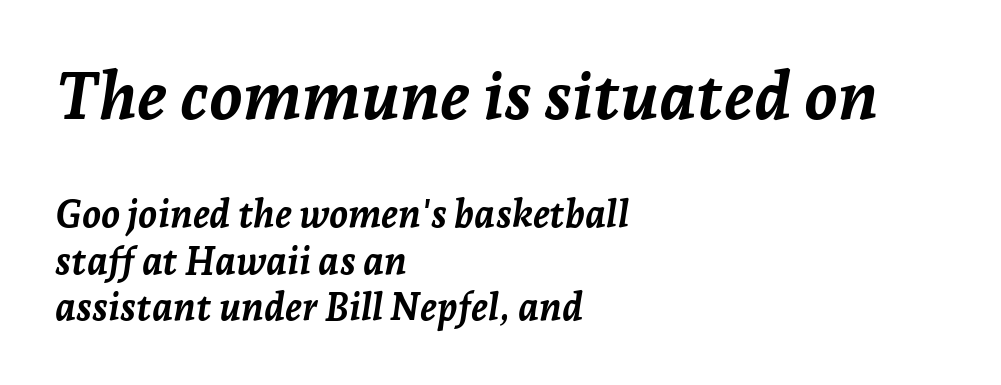
These lines stack with their left ends in a neat column. These lines are rendered in a variable-pitch font. Here the first block reads like a headline and the second like body copy. Anything drawn beneath the words? Only blank space. You'd pick this weight for a headline — it's a proper bold. Tracking here is standard; glyphs follow each other at the usual distance.
